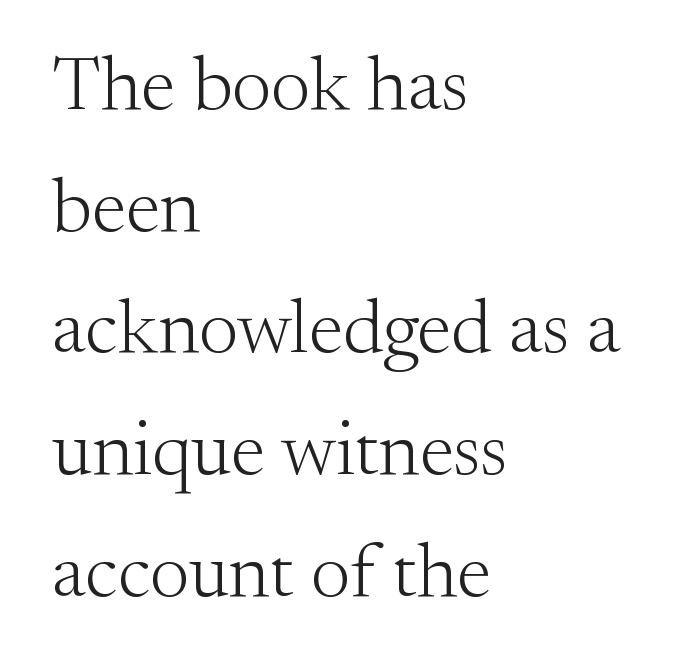
Q: Is the text bold? A: No.
Q: Is the text italic (slanted)? A: No, it is upright.
Q: Is the typeface a serif or a sans-serif typeface? A: Serif.
Q: Is the text underlined? A: No.
Q: How is the paragraph aligned? A: Left-aligned.
Q: Is the spacing between letters normal or unusually wide? A: Normal.
Q: Is the spacing between lines tight, normal or loose? A: Normal.
Q: Width (condensed, normal, or wide)? A: Normal.
Q: Stroke contrast? A: Medium.
Q: x-height? A: Small.
Q: Monospaced? A: No.
